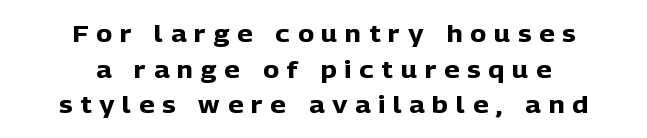
This sample uses expanded letter spacing, leaving extra air between glyphs. A roman cut, with each character standing at attention. A clean baseline with only descenders dipping below it. Heavy, bold letterforms. Honestly, the row spacing looks completely unremarkable. Line starts and ends both wander, symmetrically.
